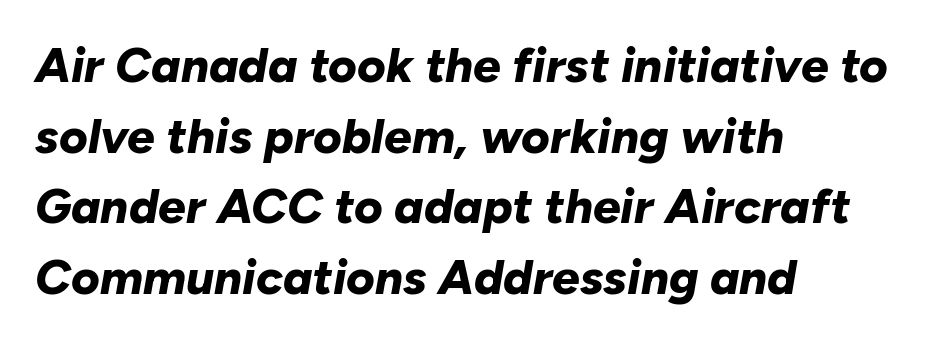
Every character sits at an angle, as italics do. Letter spacing: default. The passage shown is not underscored anywhere. Proportional: the letters do not fall into vertical columns. Regarding leading, the lines here are spaced in the standard way.
